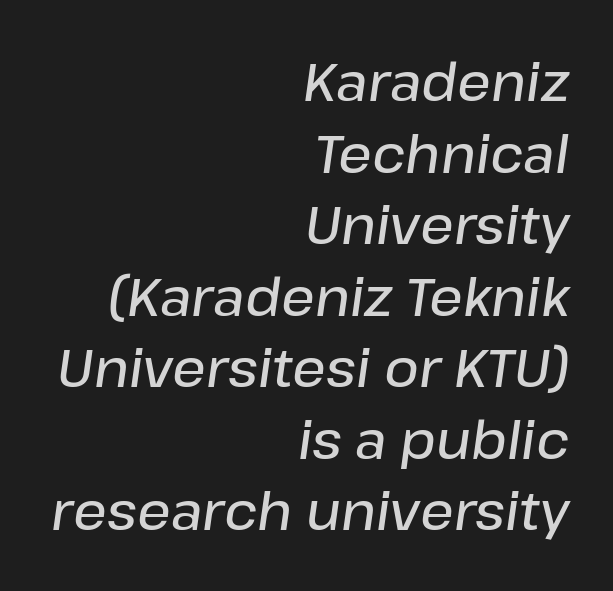
The image shows 53 px semibold type, italic (leaning right); set right-aligned, normal line spacing (1.35x), normal letter spacing, not underlined; low stroke contrast and a medium x-height.
